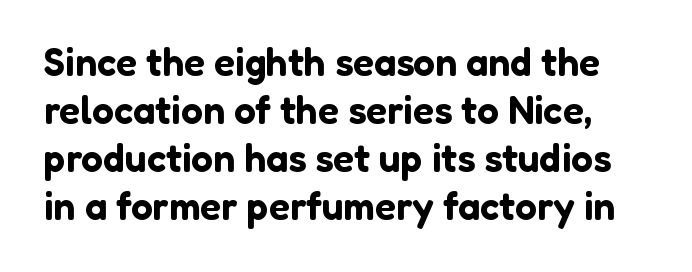
Q: Is the text italic (slanted)? A: No, it is upright.
Q: Is the typeface a serif or a sans-serif typeface? A: Sans-serif.
Q: Is the text underlined? A: No.
Q: Is the spacing between letters normal or unusually wide? A: Normal.
Q: Width (condensed, normal, or wide)? A: Normal.
Q: Stroke contrast? A: Low.
Q: x-height? A: Medium.
Q: Monospaced? A: No.
